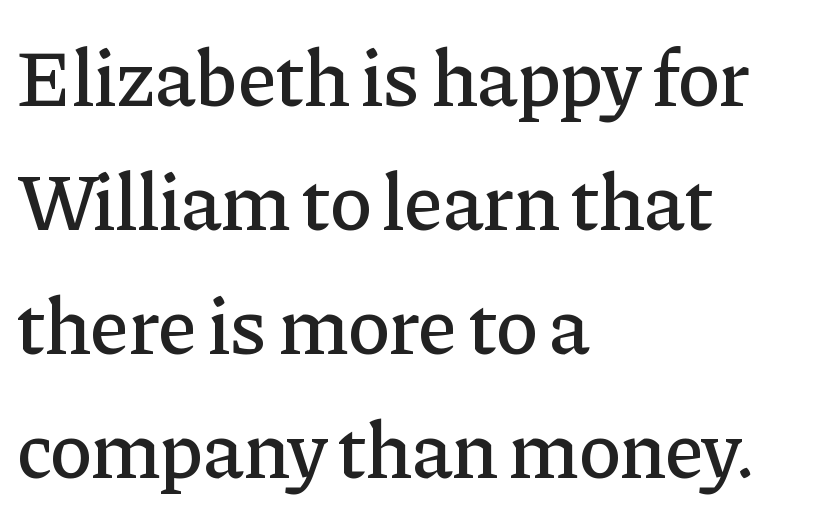
Q: Is the text italic (slanted)? A: No, it is upright.
Q: Is the typeface a serif or a sans-serif typeface? A: Serif.
Q: Is the text underlined? A: No.
Q: How is the paragraph aligned? A: Left-aligned.
Q: Is the spacing between letters normal or unusually wide? A: Normal.
Q: Is the spacing between lines tight, normal or loose? A: Normal.
Q: Width (condensed, normal, or wide)? A: Normal.
Q: Stroke contrast? A: Low.
Q: x-height? A: Medium.
Q: Monospaced? A: No.
